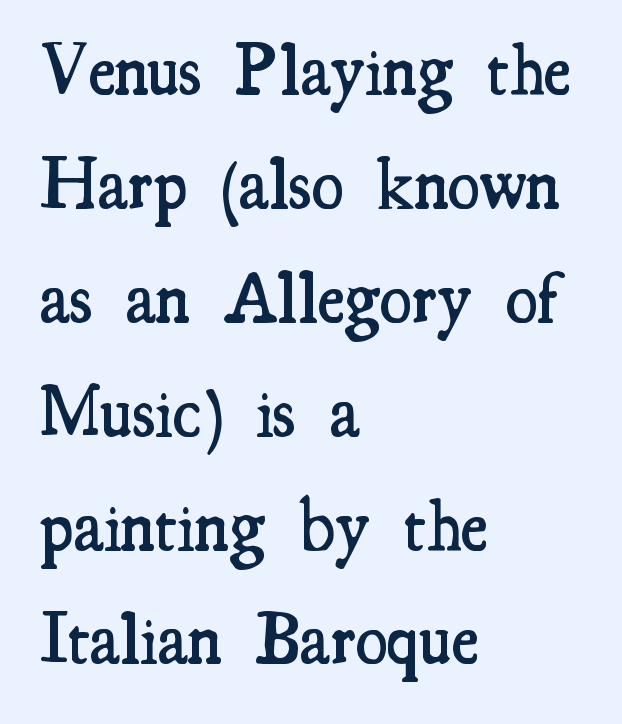
{"serif": "yes", "italic": "no", "bold": "semi", "weight": "semibold", "width": "condensed", "stroke_contrast": "medium", "x_height": "small", "monospaced": "no", "underline": "no", "align": "left", "line_spacing": "normal", "line_spacing_ratio": 1.56, "letter_spacing": "normal", "letter_spacing_em": 0.0, "glyph_px": 73}
